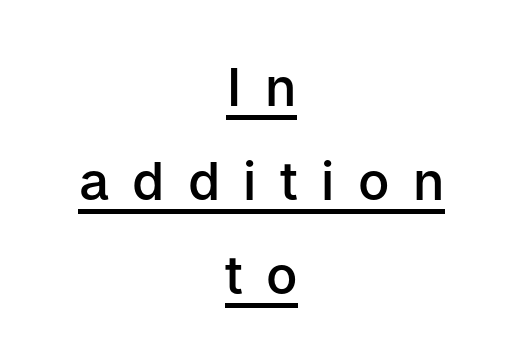
Look at the bottom of the vertical strokes: they stop flat, with no serifs. Semibold letterforms, between regular and bold. A typesetter would call this heavily tracked-out type. The rendering uses natural spacing where letterforms have individual widths. Do the letters lean? They stand straight.
